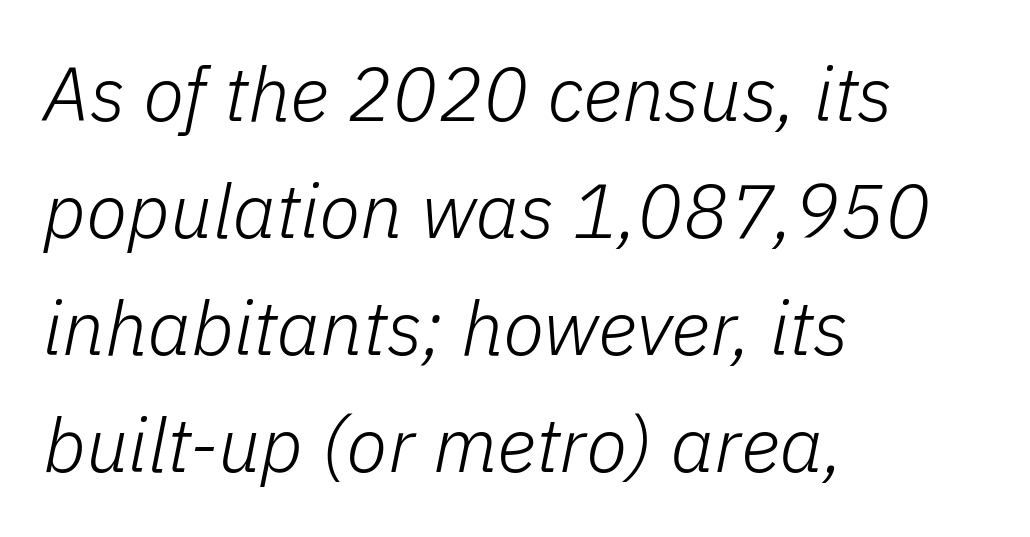
The image shows 76 px light type, italic (leaning right); set left-aligned, normal line spacing (1.54x), normal letter spacing, not underlined; low stroke contrast and a medium x-height.
